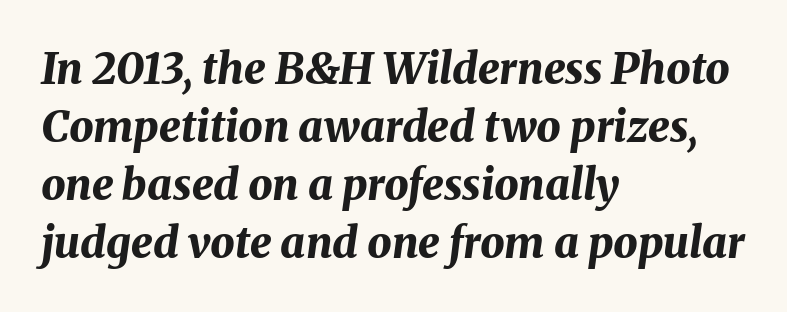
{"italic": "yes", "lean": "right", "slant_degrees": 8, "bold": "yes", "weight": "bold", "width": "normal", "stroke_contrast": "medium", "x_height": "medium", "monospaced": "no", "underline": "no", "align": "left", "line_spacing": "normal", "line_spacing_ratio": 1.35, "letter_spacing": "normal", "letter_spacing_em": 0.0, "glyph_px": 43}
